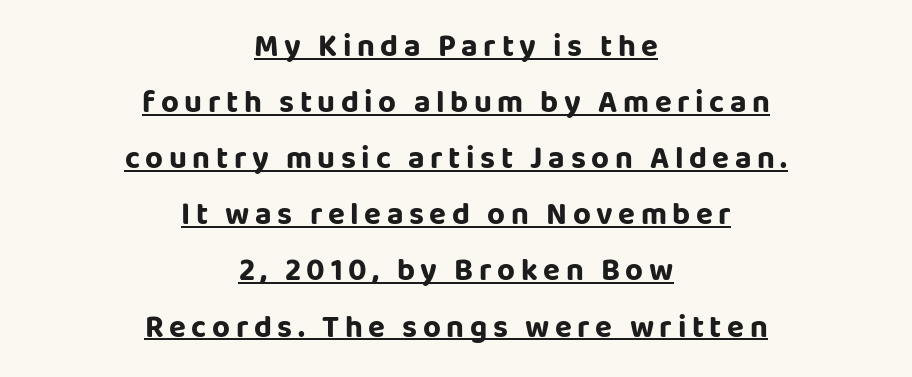
Q: Is the text bold? A: Yes.
Q: Is the text italic (slanted)? A: No, it is upright.
Q: Is the typeface a serif or a sans-serif typeface? A: Sans-serif.
Q: Is the text underlined? A: Yes.
Q: How is the paragraph aligned? A: Centered.
Q: Width (condensed, normal, or wide)? A: Normal.
Q: Stroke contrast? A: Low.
Q: x-height? A: Large.
Q: Monospaced? A: No.
